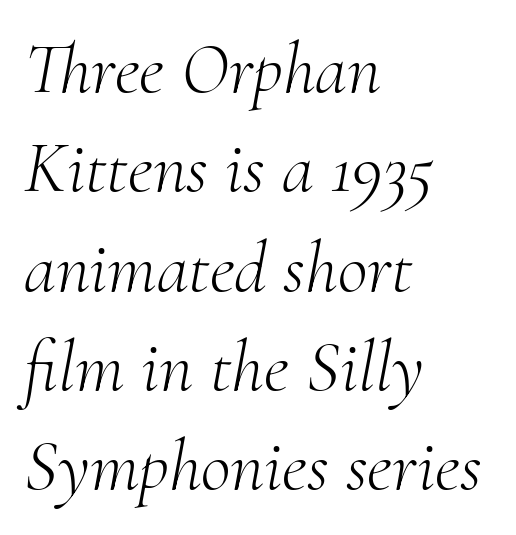
{"serif": "yes", "italic": "yes", "lean": "right", "slant_degrees": 10, "bold": "no", "weight": "light", "width": "normal", "stroke_contrast": "medium", "x_height": "small", "monospaced": "no", "underline": "no", "align": "left", "line_spacing": "normal", "line_spacing_ratio": 1.36, "letter_spacing": "normal", "letter_spacing_em": 0.0, "glyph_px": 73}
